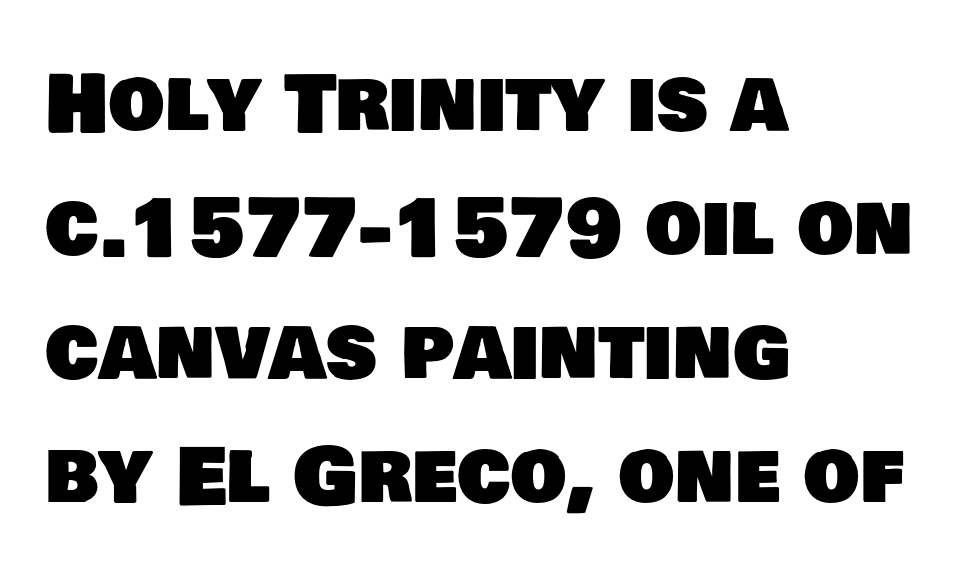
{"serif": "no", "width": "normal", "stroke_contrast": "low", "x_height": "large", "monospaced": "no", "underline": "no", "align": "left", "line_spacing": "normal", "line_spacing_ratio": 1.57, "letter_spacing": "normal", "letter_spacing_em": 0.0, "glyph_px": 79}
